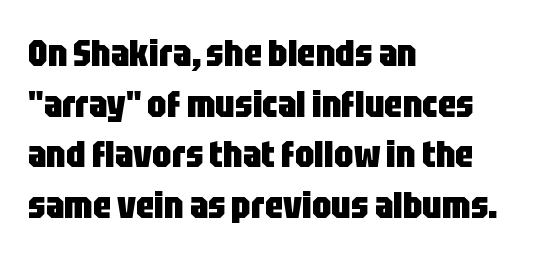
The passage shown stacks its lines at a standard gap. Check where the strokes stop: nothing finishes them off — pure sans. The type is set solid horizontally, with unmodified tracking. Weight check: bold — yes, fully. The passage shown is not underscored anywhere.
